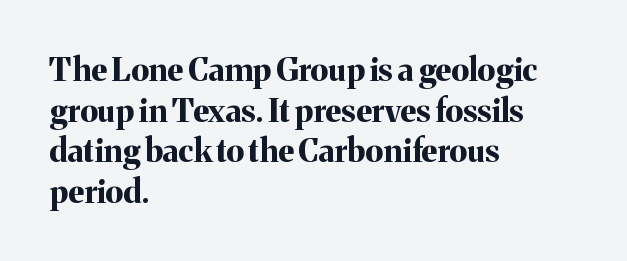
The image shows 32 px bold serif type, upright; set left-aligned, normal line spacing (1.27x), normal letter spacing, not underlined; medium stroke contrast and a medium x-height.
